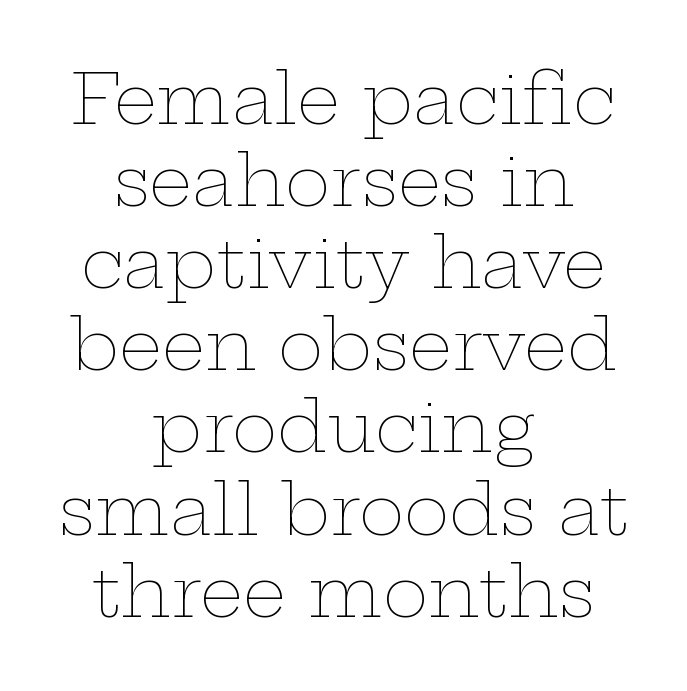
Plain, unruled lines of type. Each word holds together tightly as a unit, with standard inter-letter gaps. In CSS terms this would be text-align: center. Varying glyph widths throughout — classic text-font behaviour. The weight would be labelled regular, book, light, or lighter still.
